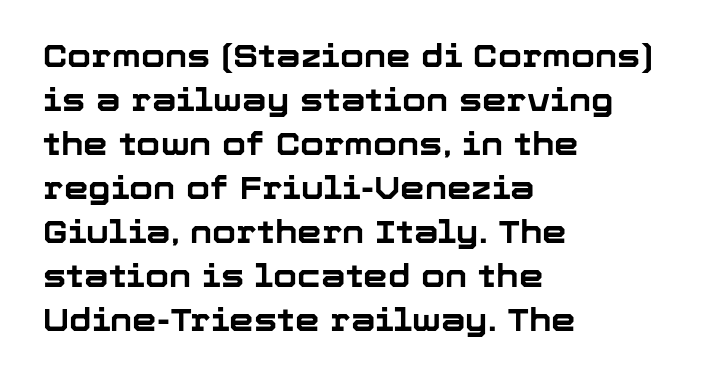
It's the straight-up-and-down kind of type. Character widths vary here, with narrow letters taking less room than wide ones. Type style note: lacks serifs. Summary of vertical rhythm: regular, with standard interline spacing. The letterforms sit shoulder to shoulder at normal distance.
